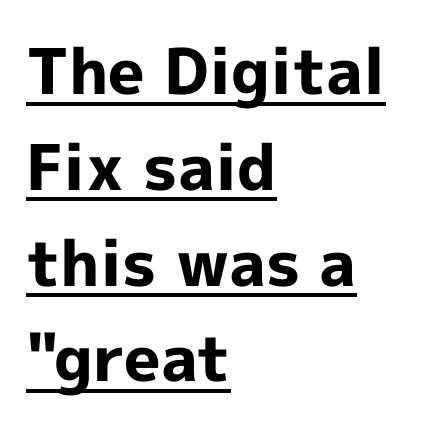
The image shows 63 px bold sans-serif type, upright; set left-aligned, normal line spacing (1.52x), normal letter spacing, underlined; a medium x-height.
